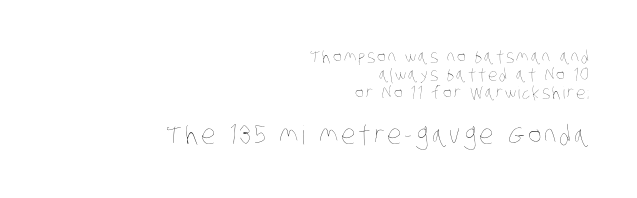
The image shows 26 px text type; set right-aligned, tight line spacing (1.05x), not underlined; the second (bottom) block is 1.53x larger.
